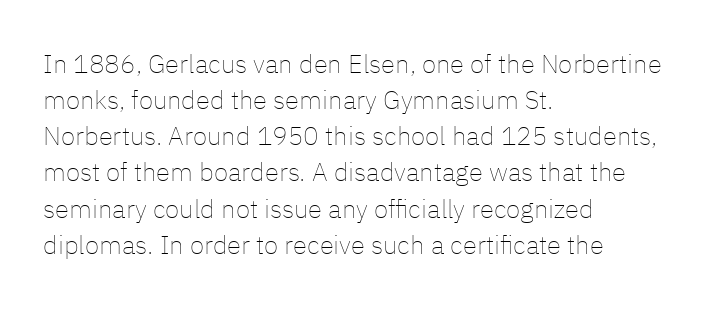
The image shows 26 px text type, upright; set left-aligned, normal line spacing (1.39x), normal letter spacing, not underlined.
